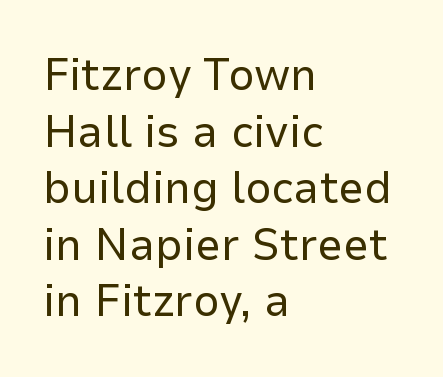
The image shows 46 px regular-weight sans-serif type, upright; set left-aligned, line spacing 1.23x, normal letter spacing, not underlined; low stroke contrast and a medium x-height.
